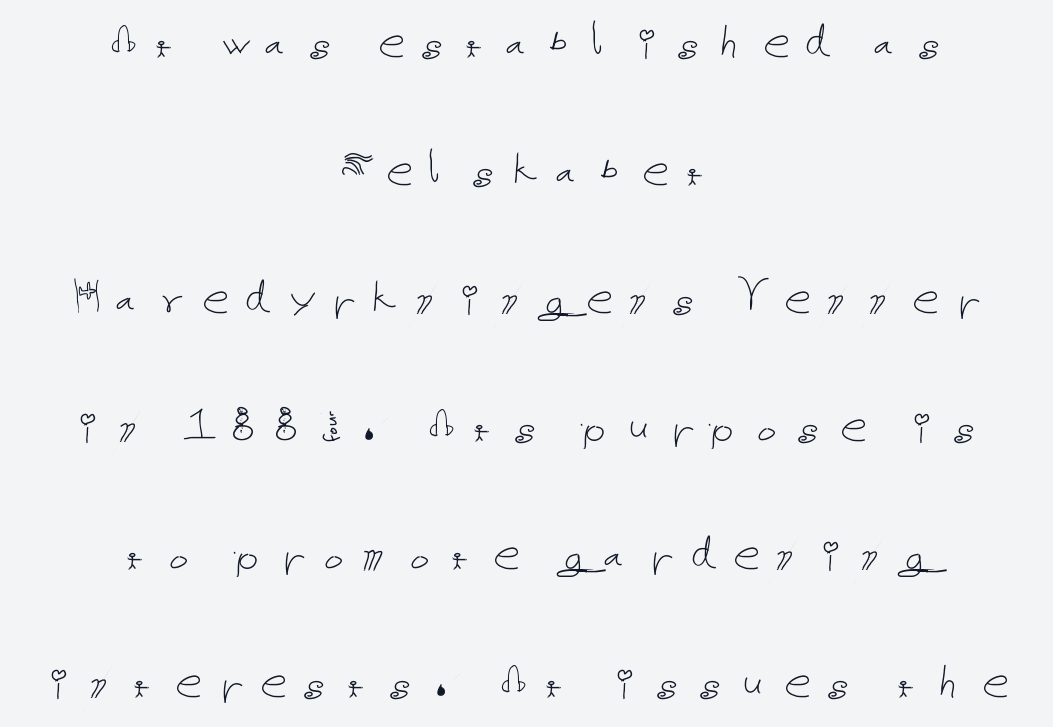
Stroke thickness stays within the range of a standard reading face or lighter. The lettering stays uniformly vertical, giving the passage a roman look. Notice the wide empty band between every row — that's loose leading. The gaps between neighbouring characters are conspicuously large. A centered setting, common on invitations and titles, is used for this passage. The zone under the glyphs is completely vacant.
